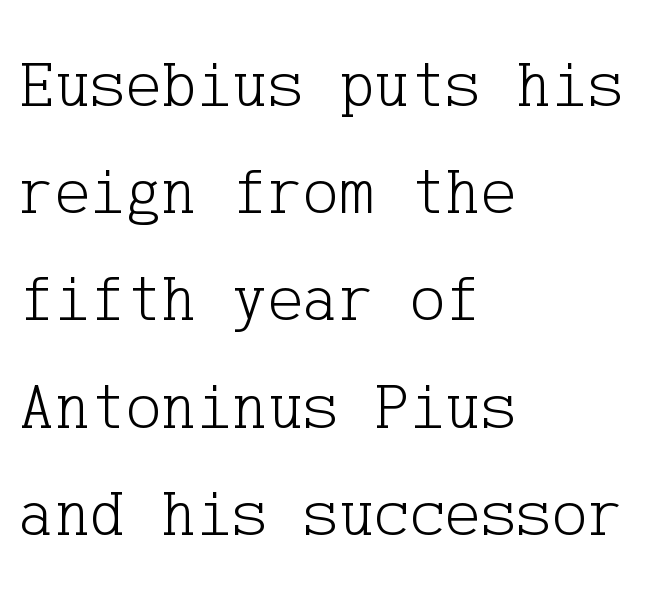
Q: Is the text bold? A: No.
Q: Is the text italic (slanted)? A: No, it is upright.
Q: Is the typeface a serif or a sans-serif typeface? A: Serif.
Q: Is the text underlined? A: No.
Q: How is the paragraph aligned? A: Left-aligned.
Q: Is the spacing between letters normal or unusually wide? A: Normal.
Q: Is the spacing between lines tight, normal or loose? A: Normal.
Q: Width (condensed, normal, or wide)? A: Normal.
Q: Stroke contrast? A: Low.
Q: x-height? A: Medium.
